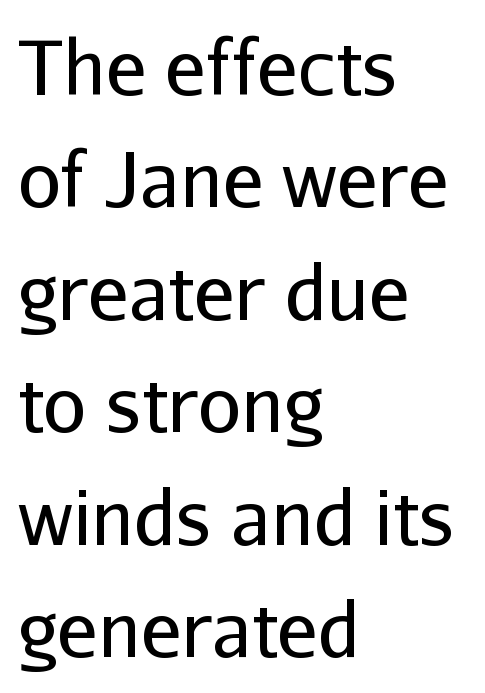
Q: Is the text bold? A: No.
Q: Is the text italic (slanted)? A: No, it is upright.
Q: Is the typeface a serif or a sans-serif typeface? A: Sans-serif.
Q: Is the text underlined? A: No.
Q: How is the paragraph aligned? A: Left-aligned.
Q: Is the spacing between letters normal or unusually wide? A: Normal.
Q: Is the spacing between lines tight, normal or loose? A: Normal.
Q: Width (condensed, normal, or wide)? A: Normal.
Q: Stroke contrast? A: Low.
Q: x-height? A: Medium.
Q: Monospaced? A: No.
